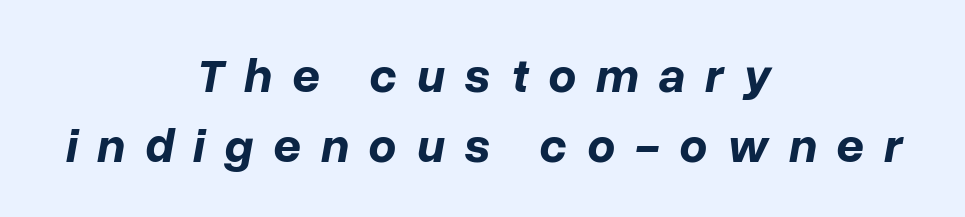
Q: Is the text bold? A: Yes.
Q: Is the text italic (slanted)? A: Yes, it leans right by about 10 degrees.
Q: Is the text underlined? A: No.
Q: How is the paragraph aligned? A: Centered.
Q: Is the spacing between letters normal or unusually wide? A: Unusually wide.
Q: Is the spacing between lines tight, normal or loose? A: Normal.
Q: Width (condensed, normal, or wide)? A: Normal.
Q: Stroke contrast? A: Low.
Q: x-height? A: Medium.
Q: Monospaced? A: No.
